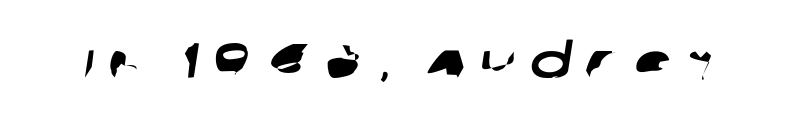
Inter-character spacing is expanded well beyond the font's built-in metrics. A clean baseline with only descenders dipping below it. The rendering uses natural spacing where letterforms have individual widths. The font family rendered here belongs to the sans-serif group.
